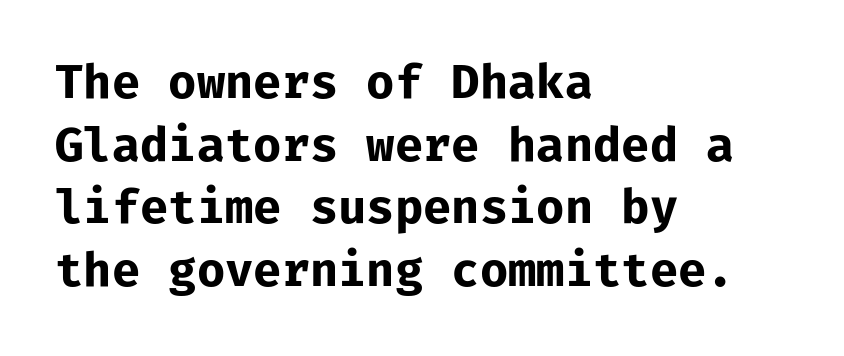
Q: Is the text bold? A: Yes.
Q: Is the text italic (slanted)? A: No, it is upright.
Q: Is the typeface a serif or a sans-serif typeface? A: Sans-serif.
Q: Is the text underlined? A: No.
Q: How is the paragraph aligned? A: Left-aligned.
Q: Is the spacing between letters normal or unusually wide? A: Normal.
Q: Is the spacing between lines tight, normal or loose? A: Normal.
Q: Width (condensed, normal, or wide)? A: Normal.
Q: Stroke contrast? A: Low.
Q: x-height? A: Medium.
Q: Monospaced? A: Yes.
